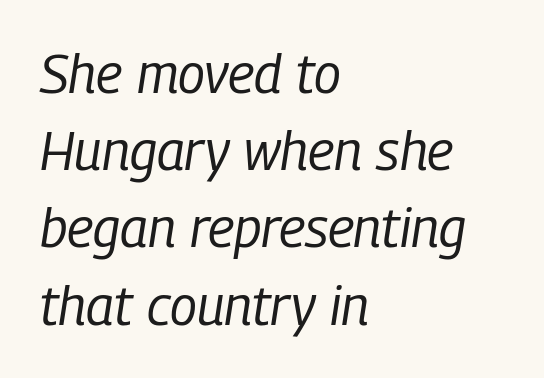
Nobody drew a line under any word here. A typesetter would call this zero additional tracking. Rendered with sloped, italic letterforms. Leading matches the norm, producing a regular column.
